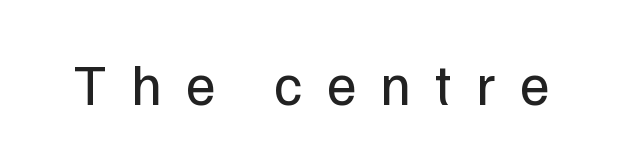
The type is letterspaced generously, with wide tracking. Are there feet on the stems? There aren't — it's a sans. Think of a printed novel: that variable character pitch is what you see here. Italic: no, the glyphs are upright roman.
